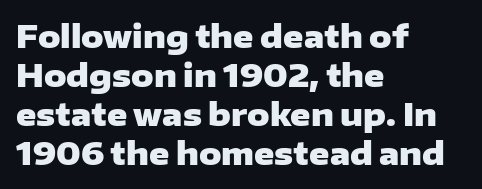
{"serif": "no", "italic": "no", "bold": "yes", "weight": "heavy", "width": "wide", "stroke_contrast": "low", "x_height": "medium", "monospaced": "no", "underline": "no", "align": "left", "line_spacing": "normal", "line_spacing_ratio": 1.26, "letter_spacing": "normal", "letter_spacing_em": 0.0, "glyph_px": 31}
